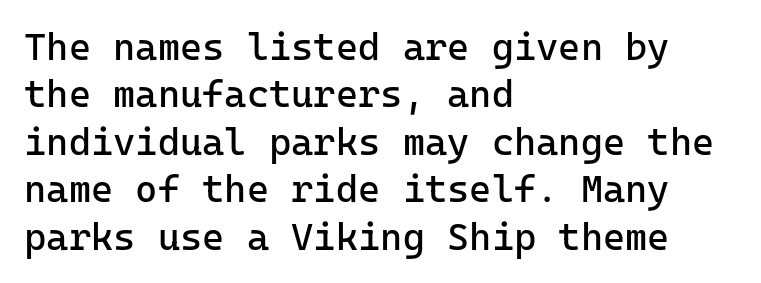
The image shows 38 px regular-weight sans-serif type, upright; set left-aligned, normal line spacing (1.25x), normal letter spacing, not underlined; low stroke contrast and a medium x-height.
